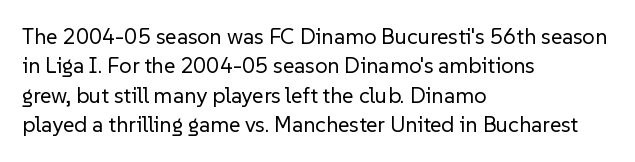
Q: Is the text bold? A: No.
Q: Is the text italic (slanted)? A: No, it is upright.
Q: Is the text underlined? A: No.
Q: How is the paragraph aligned? A: Left-aligned.
Q: Is the spacing between letters normal or unusually wide? A: Normal.
Q: Is the spacing between lines tight, normal or loose? A: Normal.
